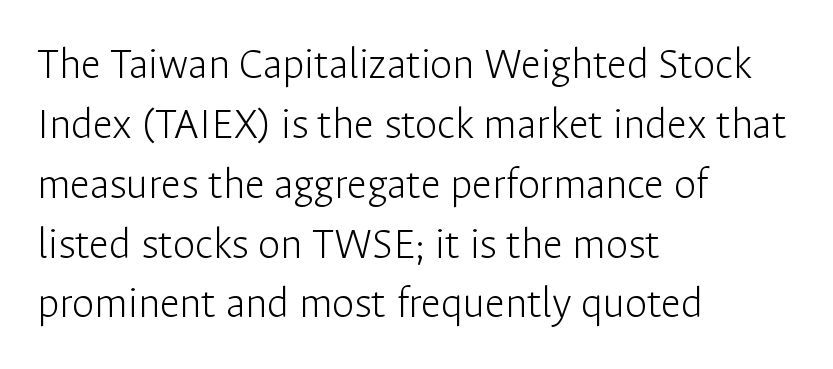
{"serif": "no", "italic": "no", "bold": "no", "weight": "light", "width": "normal", "stroke_contrast": "low", "x_height": "medium", "monospaced": "no", "underline": "no", "align": "left", "line_spacing": "normal", "line_spacing_ratio": 1.33, "letter_spacing": "normal", "letter_spacing_em": 0.0, "glyph_px": 45}
